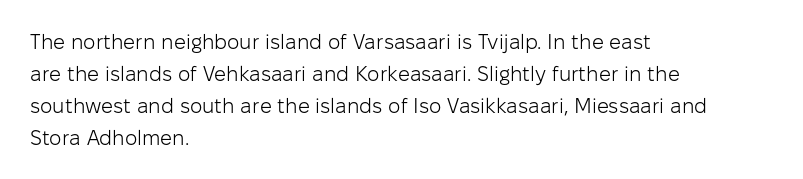
{"italic": "no", "bold": "no", "underline": "no", "align": "left", "line_spacing": "normal", "line_spacing_ratio": 1.52, "letter_spacing": "normal", "letter_spacing_em": 0.0, "glyph_px": 21}
